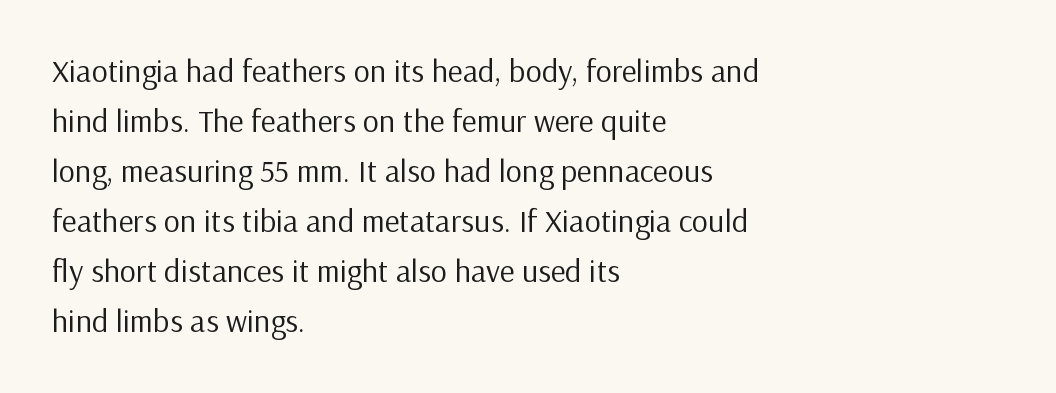
{"serif": "no", "italic": "no", "bold": "no", "weight": "regular", "width": "normal", "stroke_contrast": "low", "x_height": "medium", "monospaced": "no", "underline": "no", "align": "left", "line_spacing": "normal", "line_spacing_ratio": 1.56, "letter_spacing": "normal", "letter_spacing_em": 0.0, "glyph_px": 32}
